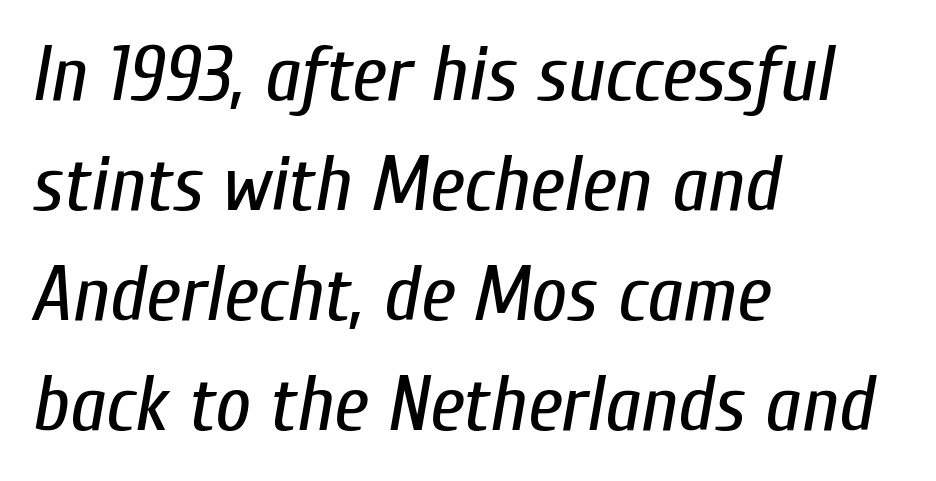
This is not heavy type; no bold has been used. No extra tracking has been applied to these lines. No word sits above an underline. Horizontal bands of white between lines are of average thickness. Proportional: the letters do not fall into vertical columns.
